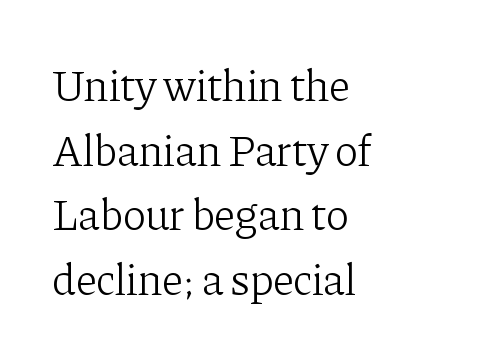
{"serif": "yes", "italic": "no", "bold": "no", "weight": "light", "width": "normal", "stroke_contrast": "low", "x_height": "medium", "monospaced": "no", "underline": "no", "align": "left", "line_spacing": "normal", "line_spacing_ratio": 1.47, "letter_spacing": "normal", "letter_spacing_em": 0.0, "glyph_px": 44}
